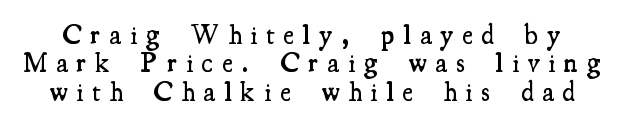
{"serif": "yes", "italic": "no", "bold": "semi", "weight": "semibold", "width": "condensed", "stroke_contrast": "medium", "x_height": "small", "monospaced": "no", "underline": "no", "line_spacing": "tight", "line_spacing_ratio": 1.01, "letter_spacing": "wide", "letter_spacing_em": 0.32, "glyph_px": 28}
